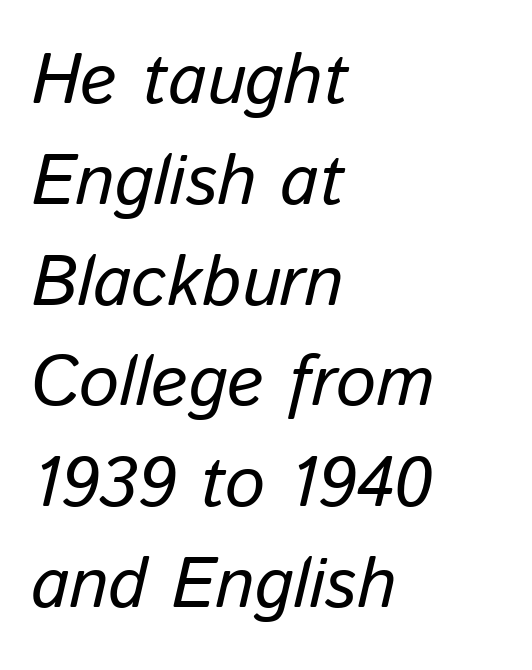
The image shows 71 px text type, italic (leaning right); set left-aligned, normal line spacing (1.42x), normal letter spacing, not underlined; low stroke contrast and a medium x-height.
